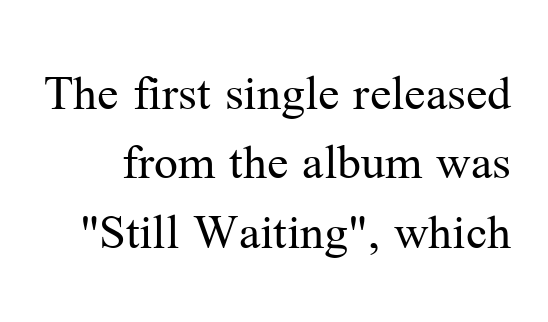
Summary of vertical rhythm: regular, with standard interline spacing. Glance below the letters and you will spot only blank space. The letters advance in unequal steps, a hallmark of proportional type. Caption: standard tracking, unaltered. A light-to-regular cut is what we see here. Regarding serifs, this sample has them.
